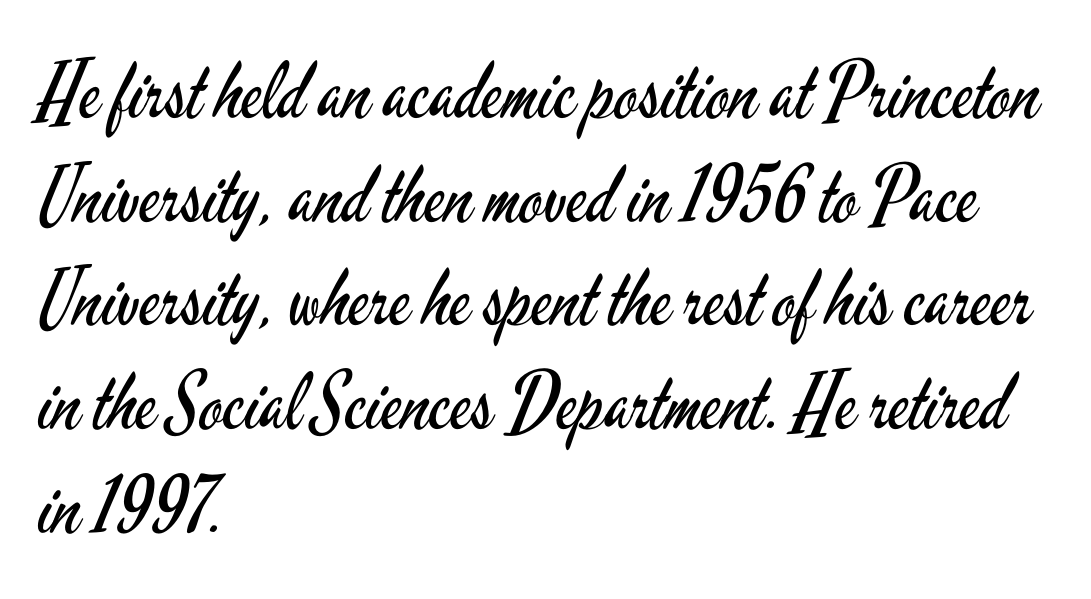
Check under the words: just untouched page. Bold? No — there's no thickening of the strokes. The font family rendered here belongs to the sans-serif group. Where is the straight margin? On the left.
